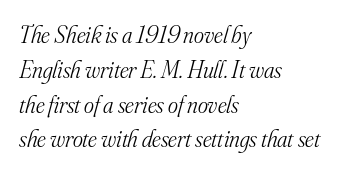
The image shows 24 px text type, italic (leaning right); set left-aligned, normal line spacing (1.45x), normal letter spacing, not underlined.
